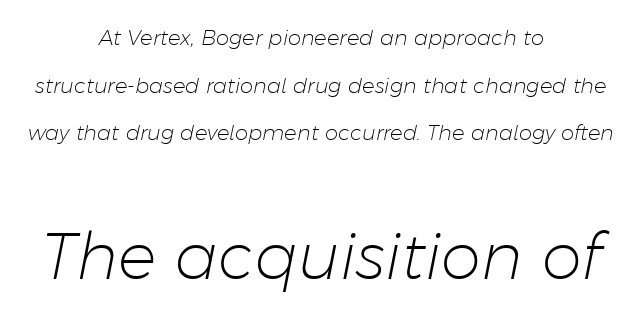
Is this a fixed-width face? No — the glyphs have proportional, varying widths. The letters look calm and open, with moderate or lighter stems. This rendering leaves character spacing at its baseline value. Bare-footed words on every line. The lines in this sample share a center point and differ in where they start and stop. These lines stand farther apart than default settings would place them.
